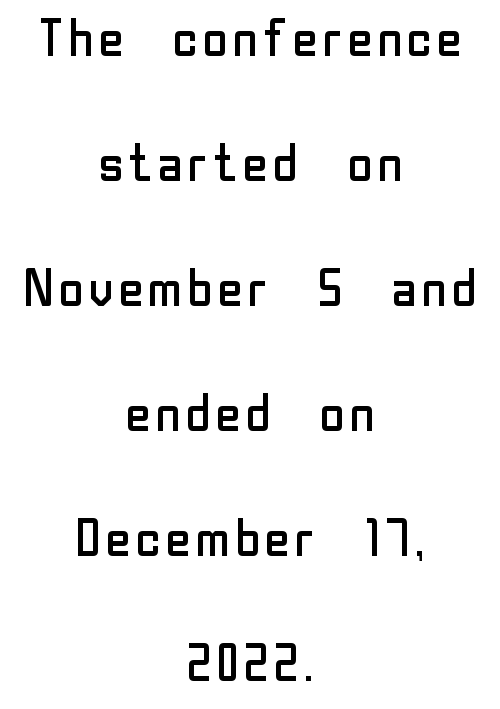
Q: Is the text bold? A: No.
Q: Is the text italic (slanted)? A: No, it is upright.
Q: Is the typeface a serif or a sans-serif typeface? A: Sans-serif.
Q: Is the text underlined? A: No.
Q: How is the paragraph aligned? A: Centered.
Q: Is the spacing between letters normal or unusually wide? A: Normal.
Q: Is the spacing between lines tight, normal or loose? A: Loose.
Q: Width (condensed, normal, or wide)? A: Normal.
Q: Stroke contrast? A: Low.
Q: x-height? A: Medium.
Q: Monospaced? A: No.
